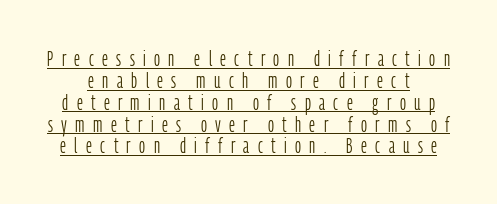
The image shows 21 px text type, upright; set tight line spacing (1.04x), unusually wide letter spacing (+0.4 em), underlined.
